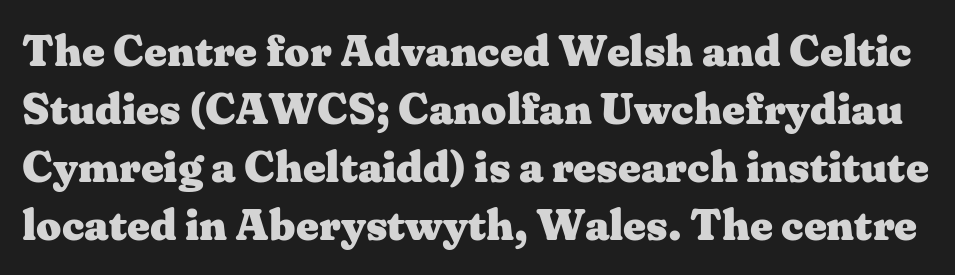
The image shows 44 px heavy, wide serif type, upright; set normal line spacing (1.32x), normal letter spacing, not underlined; medium stroke contrast and a medium x-height.
